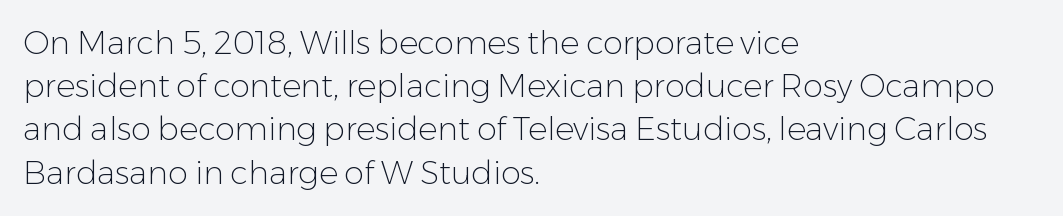
The image shows 32 px light sans-serif type, upright; set left-aligned, normal line spacing (1.35x), normal letter spacing, not underlined; low stroke contrast and a medium x-height.
